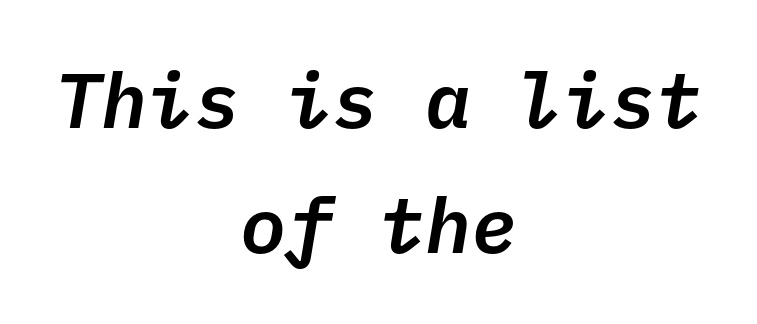
{"italic": "yes", "lean": "right", "slant_degrees": 10, "width": "normal", "stroke_contrast": "low", "x_height": "medium", "monospaced": "yes", "underline": "no", "align": "center", "line_spacing": "normal", "line_spacing_ratio": 1.62, "letter_spacing": "normal", "letter_spacing_em": 0.0, "glyph_px": 77}
